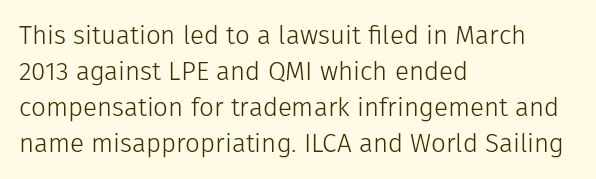
Teacher's note: observe the even left margin — that is flush-left alignment. Students, note that the glyphs here touch the page at normal intervals. Do the letters lean? They stand straight. Descenders hang freely into open space. Stem width sits at or under what a default text font uses.
